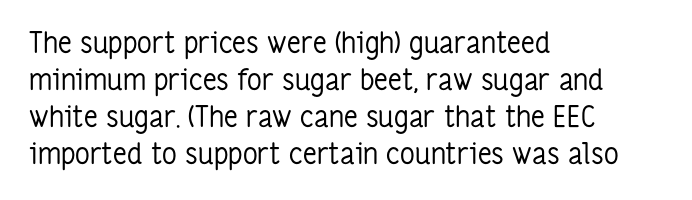
Q: Is the text bold? A: No.
Q: Is the text italic (slanted)? A: No, it is upright.
Q: Is the typeface a serif or a sans-serif typeface? A: Sans-serif.
Q: Is the text underlined? A: No.
Q: How is the paragraph aligned? A: Left-aligned.
Q: Is the spacing between letters normal or unusually wide? A: Normal.
Q: Is the spacing between lines tight, normal or loose? A: Normal.
Q: Width (condensed, normal, or wide)? A: Condensed.
Q: Stroke contrast? A: Low.
Q: x-height? A: Medium.
Q: Monospaced? A: No.
